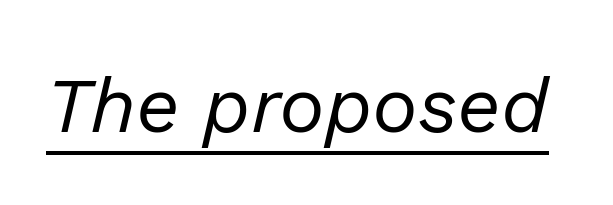
{"italic": "yes", "lean": "right", "slant_degrees": 13, "bold": "no", "weight": "regular", "width": "normal", "stroke_contrast": "low", "x_height": "medium", "monospaced": "no", "underline": "yes", "letter_spacing": "normal", "letter_spacing_em": 0.0, "glyph_px": 77}
